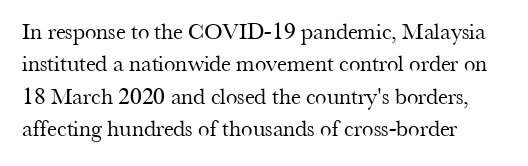
Q: Is the text bold? A: No.
Q: Is the text italic (slanted)? A: No, it is upright.
Q: Is the text underlined? A: No.
Q: How is the paragraph aligned? A: Left-aligned.
Q: Is the spacing between letters normal or unusually wide? A: Normal.
Q: Is the spacing between lines tight, normal or loose? A: Normal.
